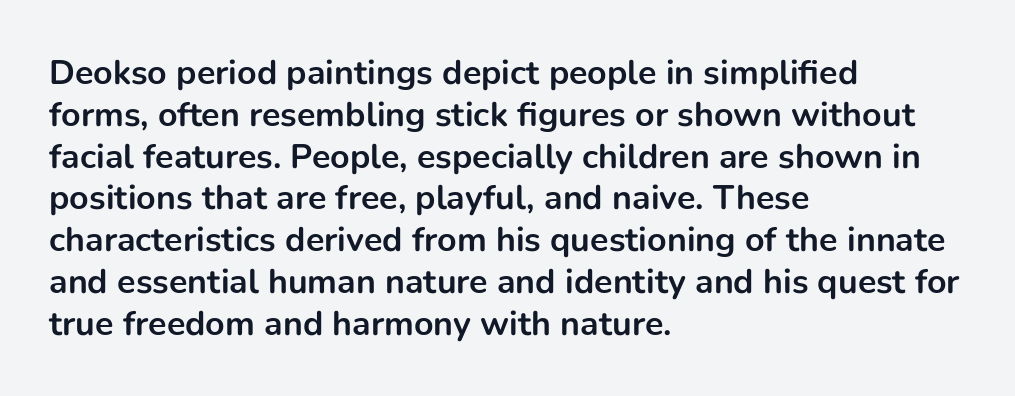
{"serif": "no", "italic": "no", "bold": "yes", "weight": "bold", "width": "normal", "stroke_contrast": "low", "x_height": "medium", "monospaced": "no", "underline": "no", "align": "left", "line_spacing_ratio": 1.23, "letter_spacing": "normal", "letter_spacing_em": 0.0, "glyph_px": 34}
